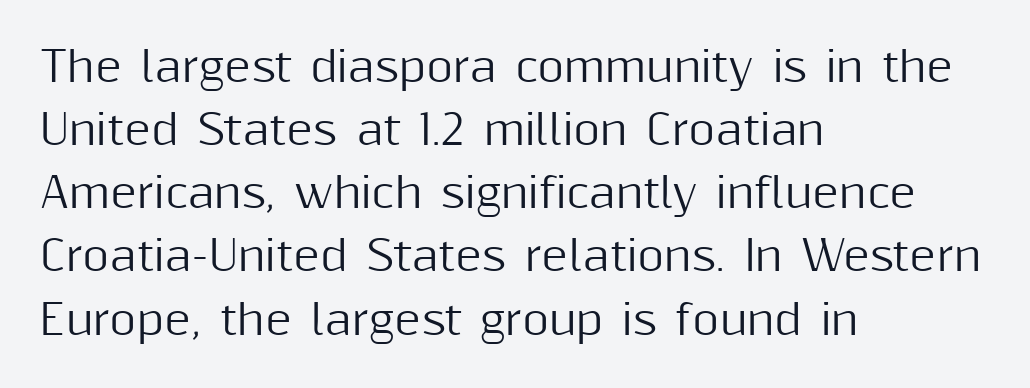
The image shows 41 px sans-serif type, upright; set left-aligned, normal line spacing (1.54x), normal letter spacing, not underlined; medium stroke contrast and a medium x-height.
